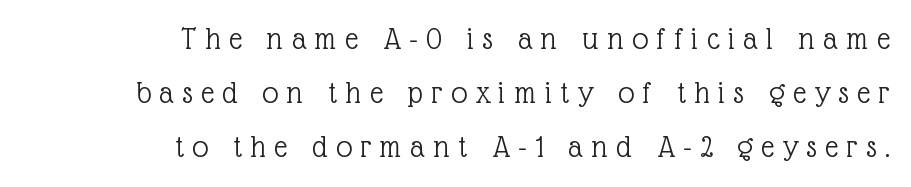
The lines sit at an ordinary, default distance from one another. Leftover space on each line is placed entirely before the opening word. Observe the serifs anchoring each vertical stroke in this sample. The gaps between neighbouring characters are conspicuously large.
